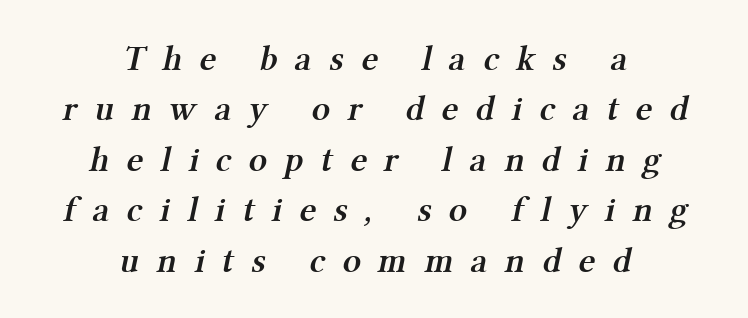
{"serif": "yes", "bold": "semi", "weight": "semibold", "width": "normal", "stroke_contrast": "medium", "x_height": "medium", "monospaced": "no", "underline": "no", "align": "center", "line_spacing": "normal", "line_spacing_ratio": 1.4, "letter_spacing": "wide", "letter_spacing_em": 0.48, "glyph_px": 36}
